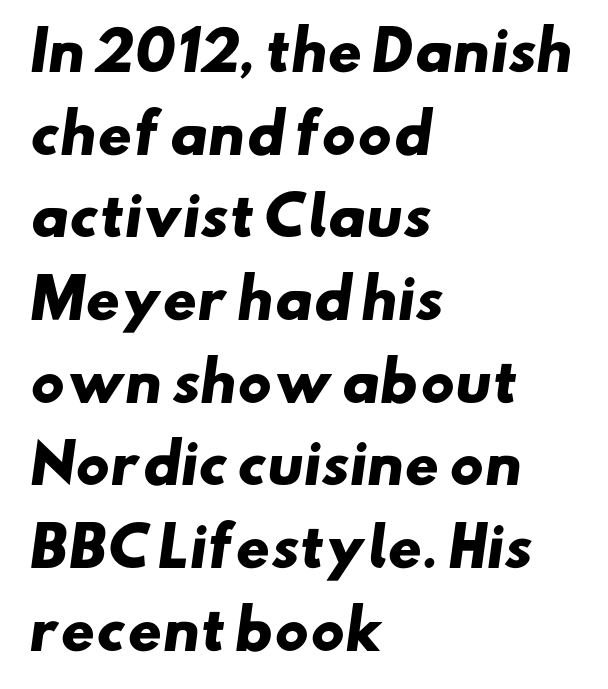
Q: Is the text bold? A: Yes.
Q: Is the typeface a serif or a sans-serif typeface? A: Sans-serif.
Q: Is the text underlined? A: No.
Q: How is the paragraph aligned? A: Left-aligned.
Q: Is the spacing between letters normal or unusually wide? A: Normal.
Q: Is the spacing between lines tight, normal or loose? A: Normal.
Q: Width (condensed, normal, or wide)? A: Wide.
Q: Stroke contrast? A: Low.
Q: x-height? A: Small.
Q: Monospaced? A: No.
